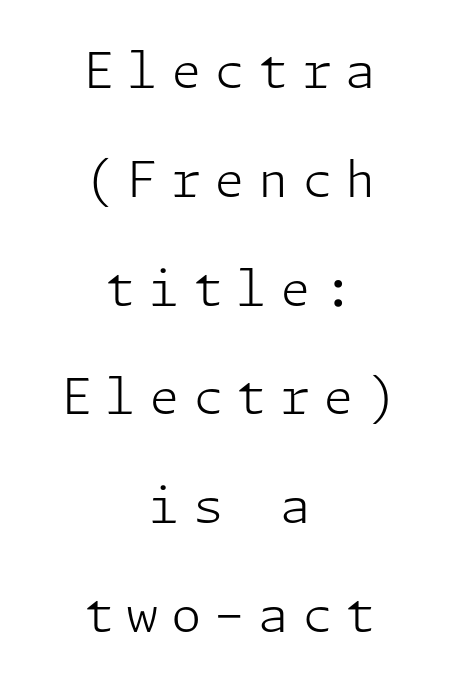
The image shows 49 px light sans-serif type, upright; set centered, loose line spacing (2.22x), unusually wide letter spacing (+0.27 em), not underlined; low stroke contrast and a medium x-height.
